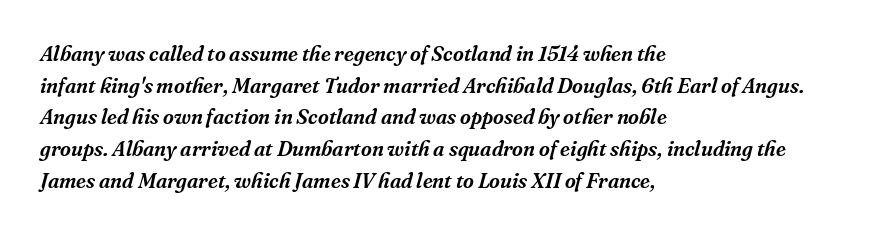
The image shows 21 px text type, italic (leaning right); set left-aligned, normal line spacing (1.51x), normal letter spacing, not underlined.
